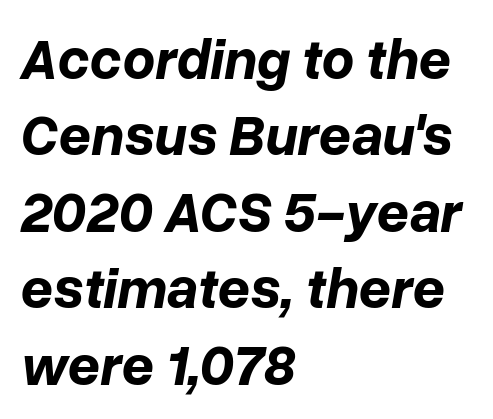
Q: Is the text bold? A: Yes.
Q: Is the text italic (slanted)? A: Yes, it leans right by about 10 degrees.
Q: Is the text underlined? A: No.
Q: How is the paragraph aligned? A: Left-aligned.
Q: Is the spacing between letters normal or unusually wide? A: Normal.
Q: Is the spacing between lines tight, normal or loose? A: Normal.
Q: Width (condensed, normal, or wide)? A: Normal.
Q: Stroke contrast? A: Low.
Q: x-height? A: Medium.
Q: Monospaced? A: No.
